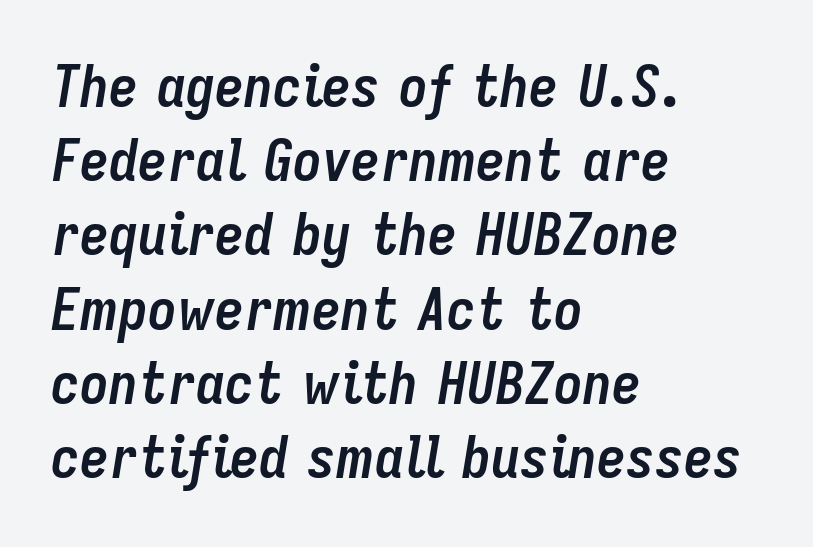
Q: Is the text bold? A: Yes.
Q: Is the text italic (slanted)? A: Yes, it leans right by about 9 degrees.
Q: Is the text underlined? A: No.
Q: How is the paragraph aligned? A: Left-aligned.
Q: Is the spacing between letters normal or unusually wide? A: Normal.
Q: Is the spacing between lines tight, normal or loose? A: Normal.
Q: Width (condensed, normal, or wide)? A: Condensed.
Q: Stroke contrast? A: Low.
Q: x-height? A: Medium.
Q: Monospaced? A: No.
